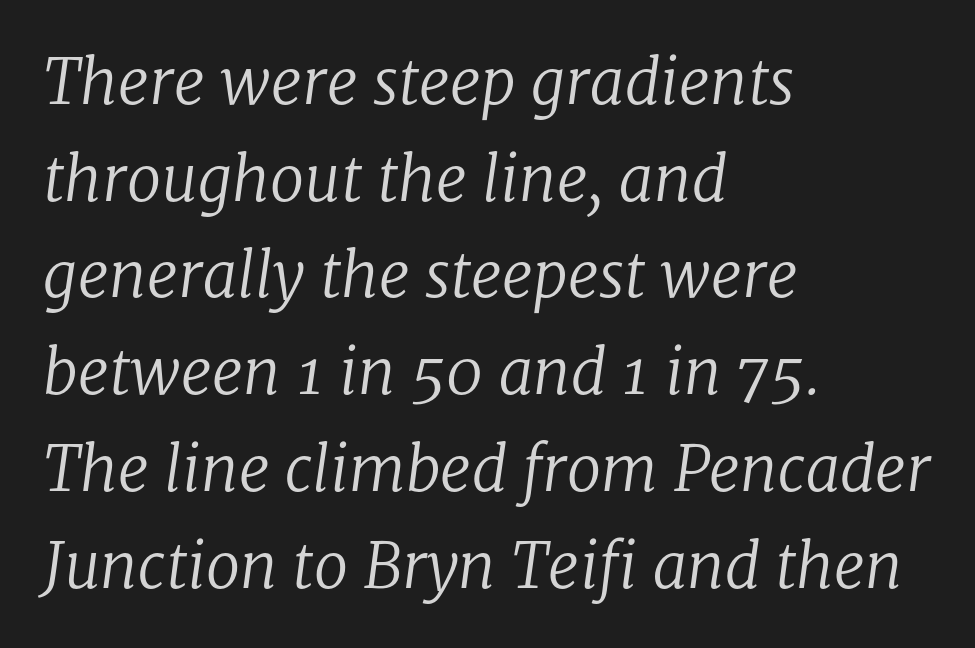
The image shows 62 px regular-weight serif type, italic (leaning right); set left-aligned, normal line spacing (1.56x), normal letter spacing, not underlined; low stroke contrast and a medium x-height.
